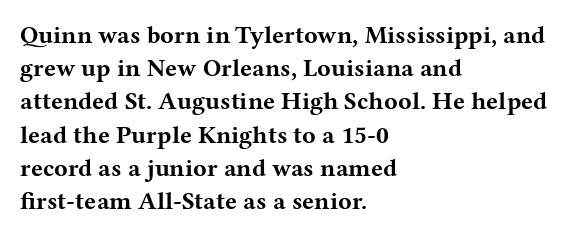
The image shows 25 px bold type, upright; set left-aligned, normal line spacing (1.33x), normal letter spacing, not underlined.
